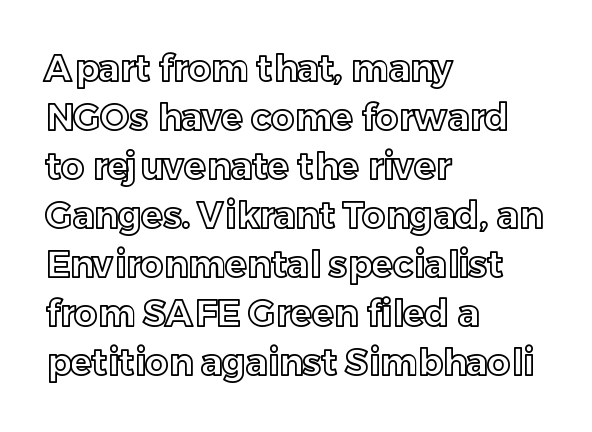
Here the designer chose a conventional face with non-uniform glyph widths. The rag falls on the right side of this text block. A typesetter would mark this as roman, not italic. Interline gaps are of average width in this sample.
